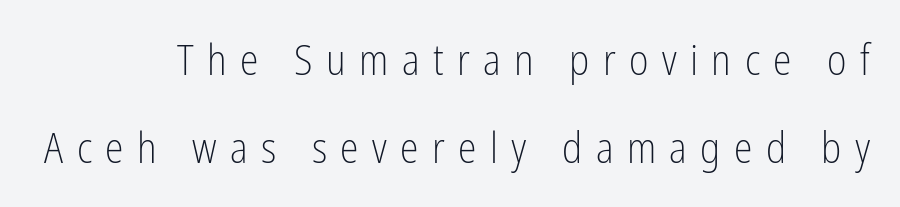
{"serif": "no", "italic": "no", "bold": "no", "weight": "light", "width": "condensed", "stroke_contrast": "low", "x_height": "medium", "monospaced": "no", "underline": "no", "line_spacing": "loose", "line_spacing_ratio": 2.1, "letter_spacing": "wide", "letter_spacing_em": 0.32, "glyph_px": 42}
